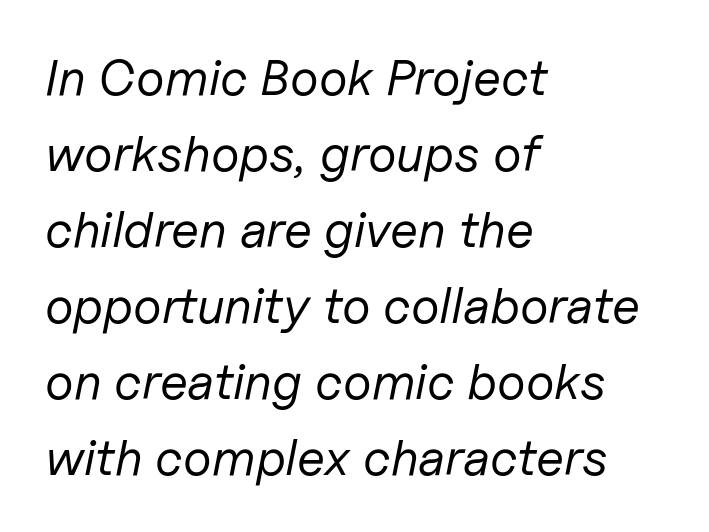
The image shows 51 px regular-weight type, italic (leaning right); set left-aligned, normal line spacing (1.49x), normal letter spacing, not underlined; low stroke contrast and a medium x-height.
